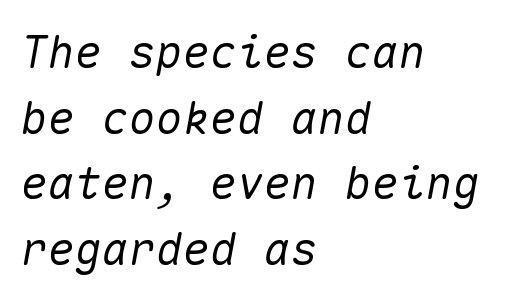
Standard letterfit; no display-style spreading of the glyphs. All the whitespace from short lines collects on the right. The passage shown is typed in a monospace face where columns stay perfectly aligned. The letters are slanted; this is an italic face. Has an underline been added? It has not. Evenly set lines give the paragraph a standard silhouette.
